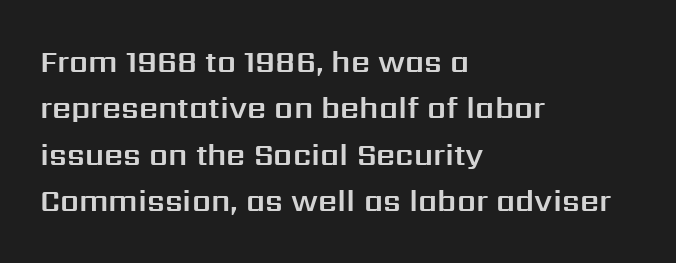
The image shows 30 px sans-serif type, upright; set left-aligned, normal line spacing (1.55x), normal letter spacing, not underlined; medium stroke contrast and a medium x-height.
